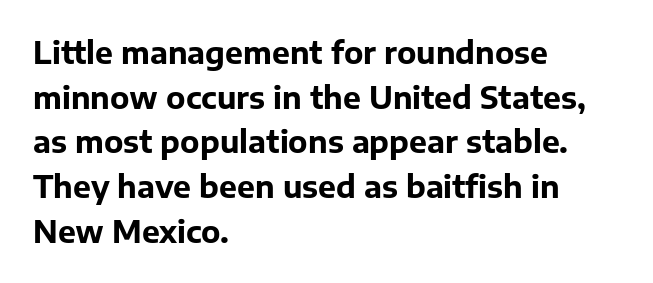
The passage shown is not underscored anywhere. In terms of weight, the rendering is a true, heavy bold. This rendering leaves character spacing at its baseline value. Character widths vary here, with narrow letters taking less room than wide ones.
